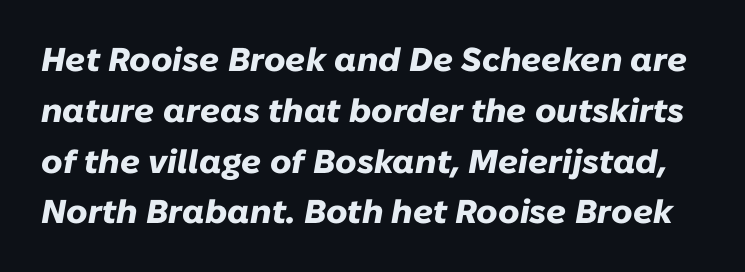
{"italic": "yes", "lean": "right", "slant_degrees": 10, "bold": "yes", "weight": "heavy", "width": "normal", "stroke_contrast": "low", "x_height": "medium", "monospaced": "no", "underline": "no", "line_spacing": "normal", "line_spacing_ratio": 1.54, "letter_spacing": "normal", "letter_spacing_em": 0.0, "glyph_px": 33}
